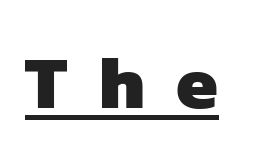
{"serif": "no", "bold": "yes", "weight": "heavy", "width": "normal", "stroke_contrast": "low", "x_height": "medium", "monospaced": "no", "underline": "yes", "letter_spacing": "wide", "letter_spacing_em": 0.42, "glyph_px": 75}
